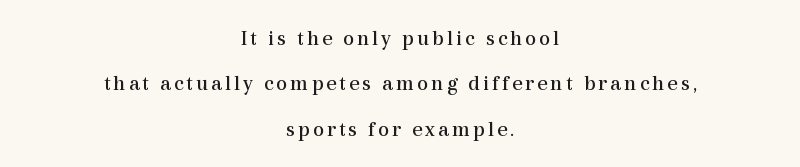
Q: Is the text bold? A: No.
Q: Is the text italic (slanted)? A: No, it is upright.
Q: Is the text underlined? A: No.
Q: How is the paragraph aligned? A: Centered.
Q: Is the spacing between lines tight, normal or loose? A: Loose.
